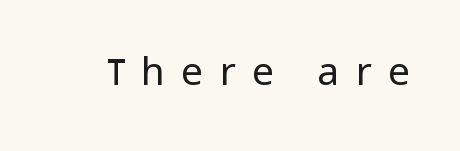
Q: Is the text bold? A: No.
Q: Is the text italic (slanted)? A: No, it is upright.
Q: Is the typeface a serif or a sans-serif typeface? A: Sans-serif.
Q: Is the text underlined? A: No.
Q: Is the spacing between letters normal or unusually wide? A: Unusually wide.
Q: Width (condensed, normal, or wide)? A: Normal.
Q: Stroke contrast? A: Low.
Q: x-height? A: Medium.
Q: Monospaced? A: No.
